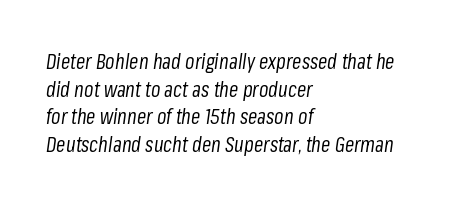
{"italic": "yes", "lean": "right", "slant_degrees": 8, "bold": "no", "underline": "no", "align": "left", "line_spacing": "normal", "line_spacing_ratio": 1.32, "letter_spacing": "normal", "letter_spacing_em": 0.0, "glyph_px": 21}
